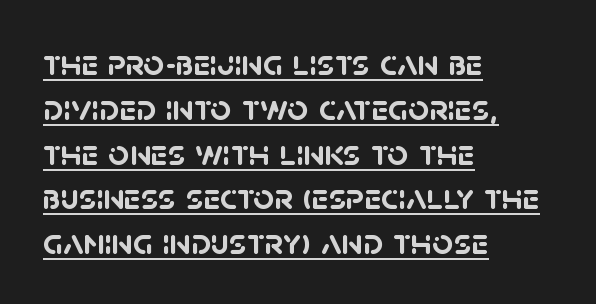
The characters display no serif detailing; their extremities are plain. Caption: lettering with a line underneath. There is no visible air inserted between adjacent glyphs. A typesetter would call this proportional, since set widths differ per character. Leftover space on each line is placed entirely after the last word. Heft: maximum for text — a bold.
